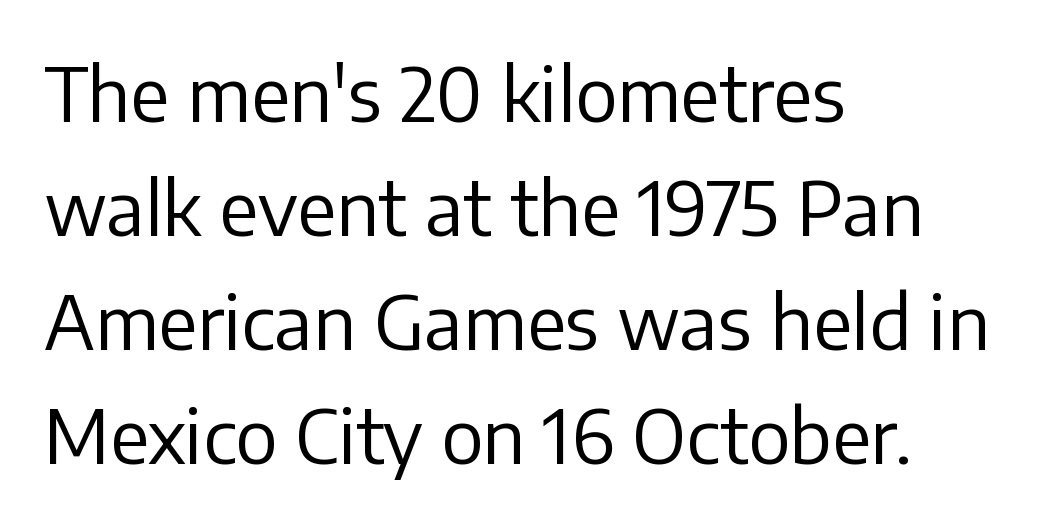
A typesetter would call this proportional, since set widths differ per character. You can tell from the bare stems that sans-serif type was used. Vertical spacing — default. Counters stay open thanks to moderate or lighter strokes.
